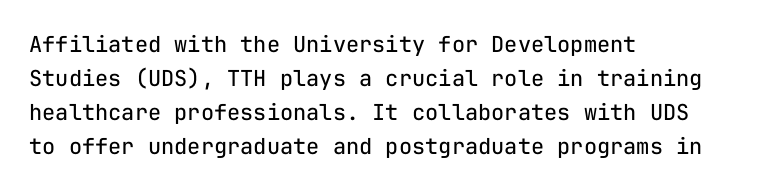
Caption: multi-line text, flush left, ragged right. Rendered with straight, roman letterforms. Beneath every word, the page is bare. Weight: not bold — regular or lighter. Nobody touched the tracking dial on this one. Vertically, the passage feels balanced, rows spaced as you'd expect.
